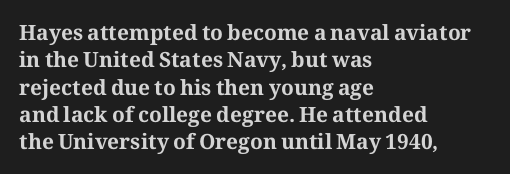
The image shows 21 px bold type, upright; set left-aligned, normal line spacing (1.3x), normal letter spacing, not underlined.
